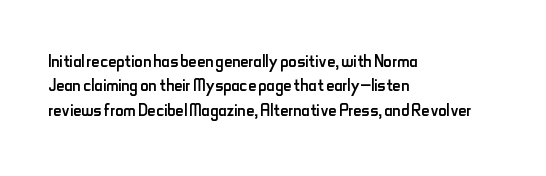
The image shows 23 px text type, upright; set left-aligned, tight line spacing (1.06x), normal letter spacing, not underlined.
